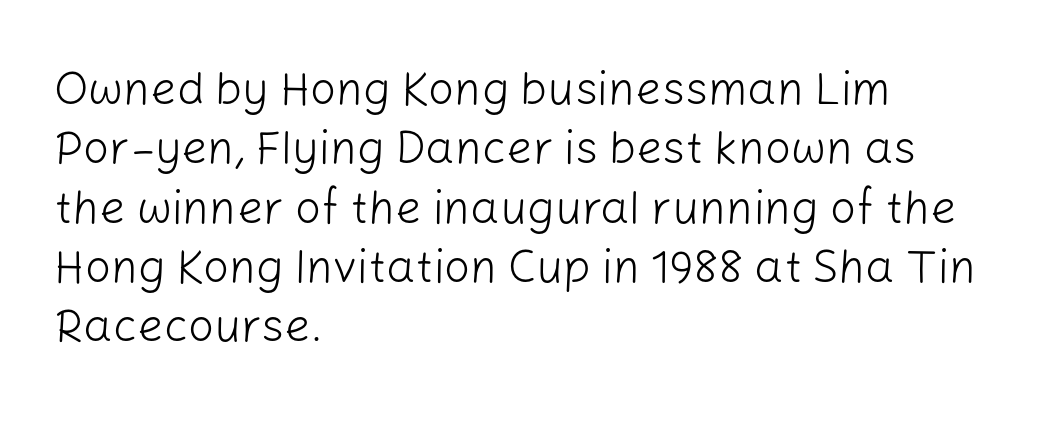
The image shows 46 px light sans-serif type, upright; set left-aligned, normal line spacing (1.29x), normal letter spacing, not underlined; low stroke contrast and a medium x-height.
